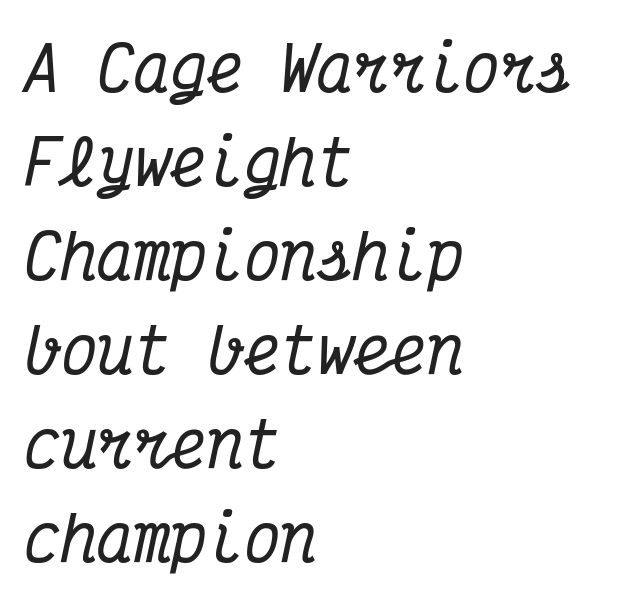
Descenders hang freely into open space. Font category for this specimen: serif. One-word summary of the alignment: left. The tracking reads as untouched default to a designer's eye.
